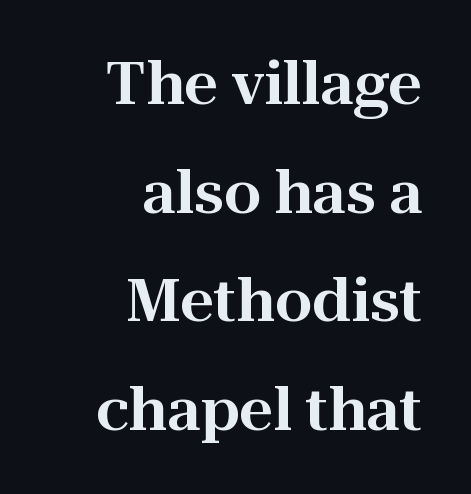
The image shows 59 px serif type, upright; set right-aligned, line spacing 1.84x, normal letter spacing, not underlined; high stroke contrast and a medium x-height.
